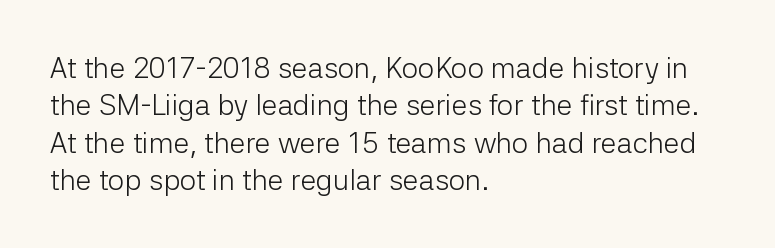
The image shows 29 px light sans-serif type, upright; set left-aligned, normal line spacing (1.29x), normal letter spacing, not underlined; low stroke contrast and a medium x-height.
